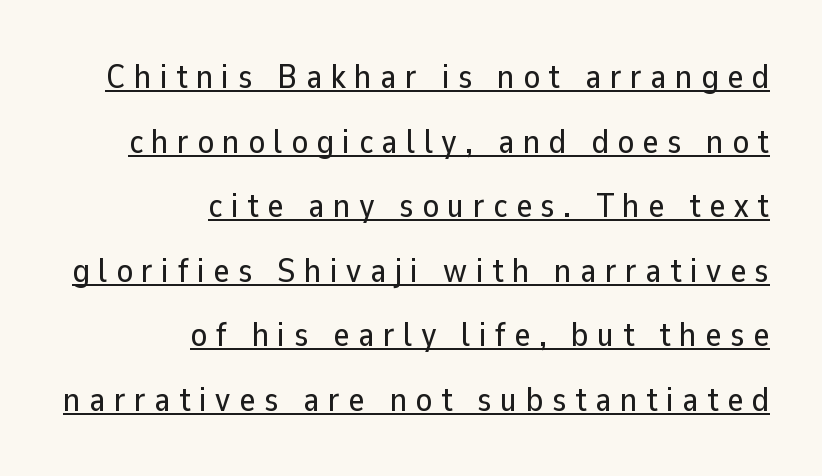
Q: Is the text italic (slanted)? A: No, it is upright.
Q: Is the typeface a serif or a sans-serif typeface? A: Sans-serif.
Q: Is the text underlined? A: Yes.
Q: How is the paragraph aligned? A: Right-aligned.
Q: Is the spacing between letters normal or unusually wide? A: Unusually wide.
Q: Is the spacing between lines tight, normal or loose? A: Loose.
Q: Width (condensed, normal, or wide)? A: Normal.
Q: Stroke contrast? A: Low.
Q: x-height? A: Medium.
Q: Monospaced? A: No.
